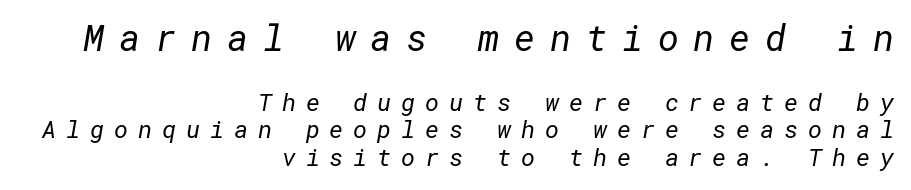
{"serif": "no", "bold": "no", "weight": "regular", "width": "normal", "stroke_contrast": "low", "x_height": "medium", "underline": "no", "align": "right", "line_spacing_ratio": 1.16, "letter_spacing": "wide", "letter_spacing_em": 0.41, "larger_block": "first", "size_ratio": 1.5, "glyph_px": 36}
